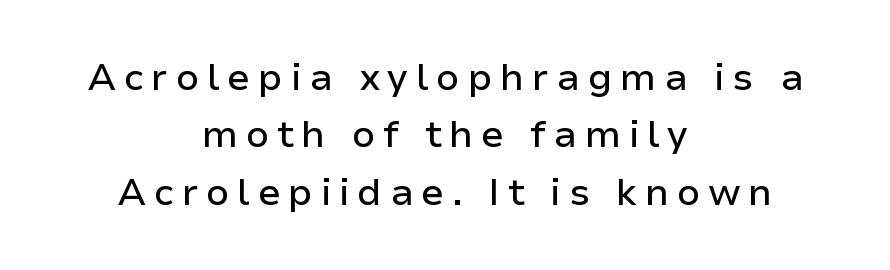
Q: Is the text italic (slanted)? A: No, it is upright.
Q: Is the typeface a serif or a sans-serif typeface? A: Sans-serif.
Q: Is the text underlined? A: No.
Q: How is the paragraph aligned? A: Centered.
Q: Is the spacing between letters normal or unusually wide? A: Unusually wide.
Q: Is the spacing between lines tight, normal or loose? A: Normal.
Q: Width (condensed, normal, or wide)? A: Normal.
Q: Stroke contrast? A: Low.
Q: x-height? A: Medium.
Q: Monospaced? A: No.
